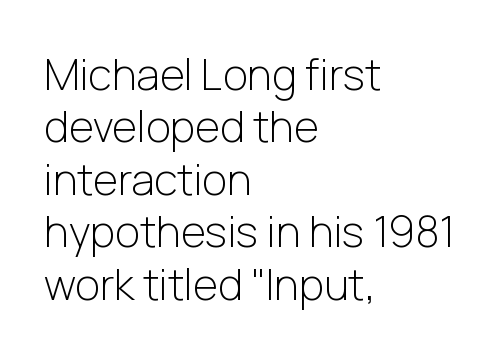
Is the type heavy? It reads as light-to-regular instead. Nothing sits at the stroke ends, so this counts as sans-serif. Default kerning and tracking; the words read as compact shapes. Every row of glyphs begins at an identical x-position on the left.
